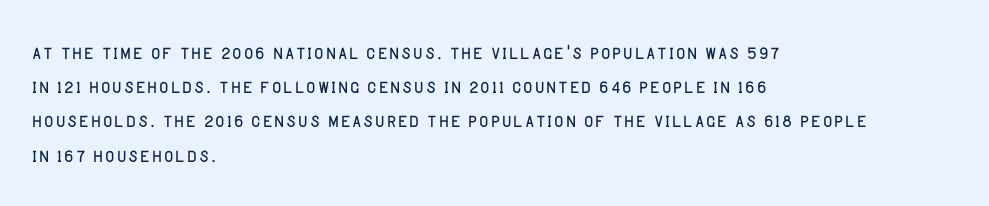
The area under the type is left untouched. A roman cut, with each character standing at attention. Observe the ordinary spacing: letters are neighbours, not strangers. Notice how the passage keeps a crisp vertical edge on the left only.
